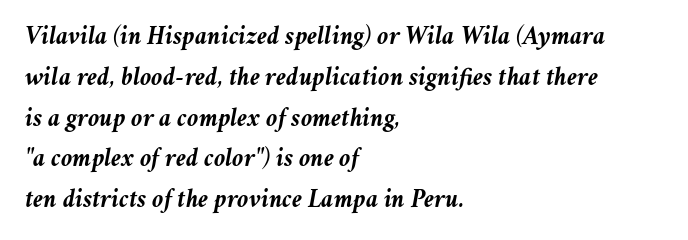
The image shows 26 px bold type, italic (leaning right); set left-aligned, normal line spacing (1.57x), normal letter spacing, not underlined.
